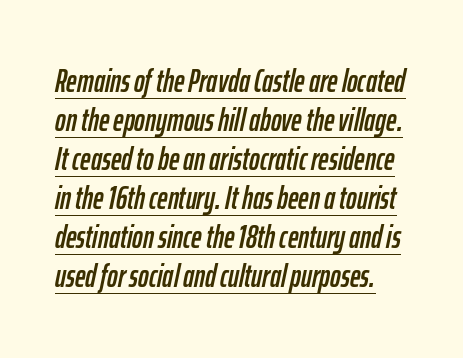
{"italic": "yes", "lean": "right", "slant_degrees": 12, "width": "condensed", "stroke_contrast": "low", "x_height": "medium", "monospaced": "no", "underline": "yes", "line_spacing_ratio": 1.22, "letter_spacing": "normal", "letter_spacing_em": 0.0, "glyph_px": 32}
